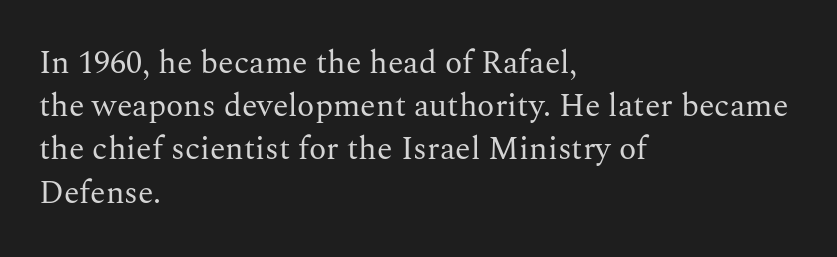
{"serif": "yes", "italic": "no", "bold": "no", "weight": "regular", "width": "normal", "stroke_contrast": "medium", "x_height": "medium", "monospaced": "no", "underline": "no", "align": "left", "line_spacing": "normal", "line_spacing_ratio": 1.35, "letter_spacing": "normal", "letter_spacing_em": 0.0, "glyph_px": 32}
